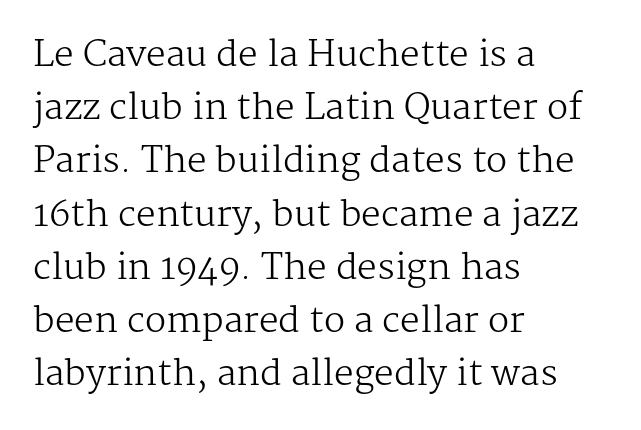
The image shows 35 px regular-weight serif type, upright; set left-aligned, normal line spacing (1.52x), normal letter spacing, not underlined; medium stroke contrast and a medium x-height.
